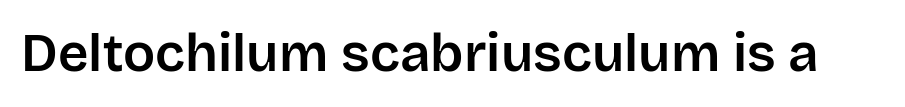
Q: Is the text italic (slanted)? A: No, it is upright.
Q: Is the typeface a serif or a sans-serif typeface? A: Sans-serif.
Q: Is the text underlined? A: No.
Q: Is the spacing between letters normal or unusually wide? A: Normal.
Q: Width (condensed, normal, or wide)? A: Normal.
Q: Stroke contrast? A: Low.
Q: x-height? A: Large.
Q: Monospaced? A: No.
